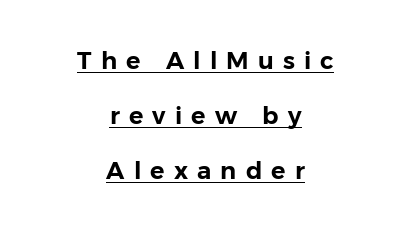
{"italic": "no", "underline": "yes", "align": "center", "line_spacing": "loose", "line_spacing_ratio": 2.3, "letter_spacing": "wide", "letter_spacing_em": 0.38, "glyph_px": 24}
